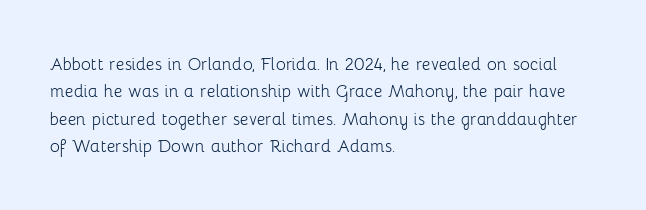
The image shows 21 px text type, upright; set left-aligned, normal line spacing (1.3x), normal letter spacing, not underlined.
